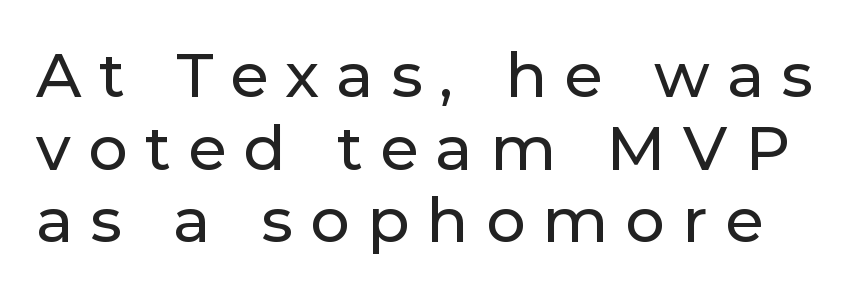
Characters follow at a spacing far wider than the type designer built in. The typeface chosen for these lines omits serifs. A bare baseline throughout the passage. This sample has the flowing, uneven cadence of proportional lettering. Upright lettering throughout.
